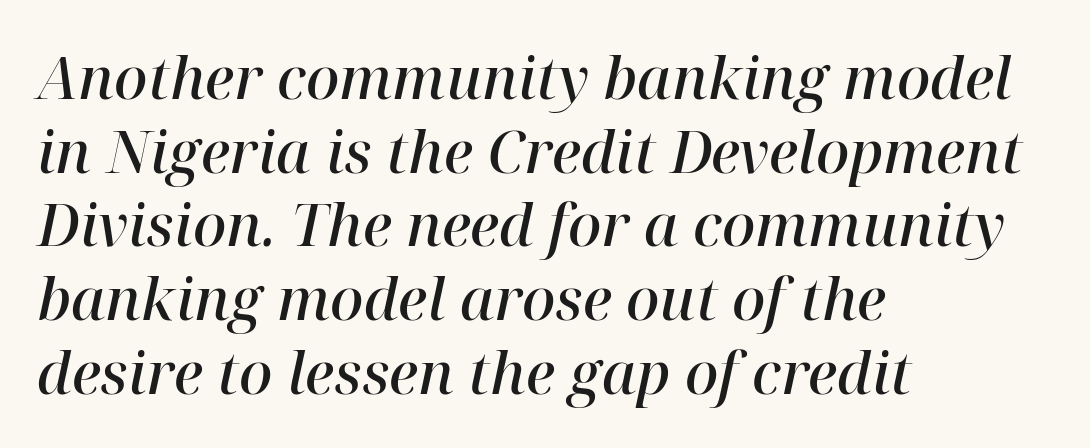
Q: Is the text bold? A: Semi-bold.
Q: Is the text italic (slanted)? A: Yes, it leans right by about 12 degrees.
Q: Is the typeface a serif or a sans-serif typeface? A: Serif.
Q: Is the text underlined? A: No.
Q: How is the paragraph aligned? A: Left-aligned.
Q: Is the spacing between letters normal or unusually wide? A: Normal.
Q: Is the spacing between lines tight, normal or loose? A: Normal.
Q: Width (condensed, normal, or wide)? A: Normal.
Q: Stroke contrast? A: High.
Q: x-height? A: Medium.
Q: Monospaced? A: No.
